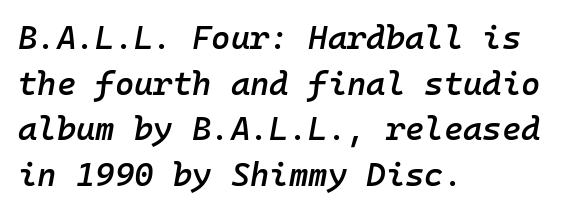
{"italic": "yes", "lean": "right", "slant_degrees": 10, "bold": "semi", "weight": "semibold", "width": "normal", "stroke_contrast": "low", "x_height": "medium", "monospaced": "yes", "underline": "no", "align": "left", "line_spacing": "normal", "line_spacing_ratio": 1.38, "letter_spacing": "normal", "letter_spacing_em": 0.0, "glyph_px": 33}
